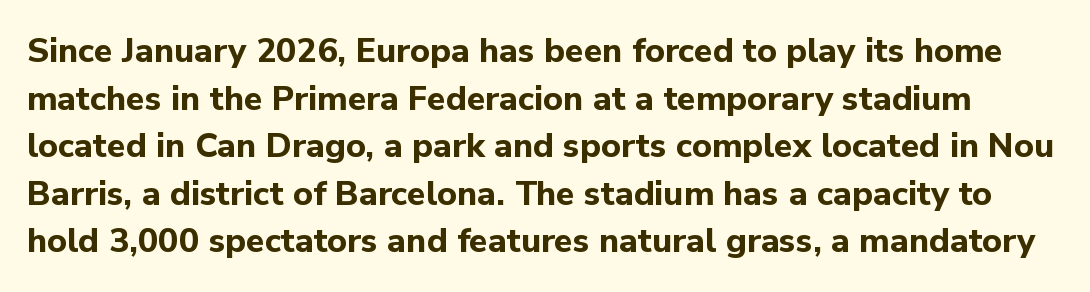
{"serif": "no", "italic": "no", "bold": "yes", "weight": "bold", "width": "normal", "stroke_contrast": "low", "x_height": "medium", "monospaced": "no", "underline": "no", "line_spacing": "normal", "line_spacing_ratio": 1.4, "letter_spacing": "normal", "letter_spacing_em": 0.0, "glyph_px": 34}
